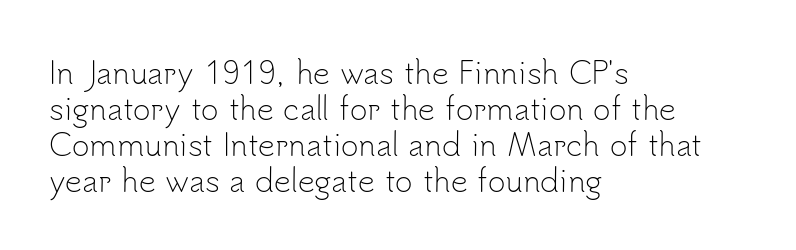
Q: Is the text bold? A: No.
Q: Is the text italic (slanted)? A: No, it is upright.
Q: Is the typeface a serif or a sans-serif typeface? A: Sans-serif.
Q: Is the text underlined? A: No.
Q: How is the paragraph aligned? A: Left-aligned.
Q: Is the spacing between letters normal or unusually wide? A: Normal.
Q: Width (condensed, normal, or wide)? A: Normal.
Q: Stroke contrast? A: Low.
Q: x-height? A: Small.
Q: Monospaced? A: No.
